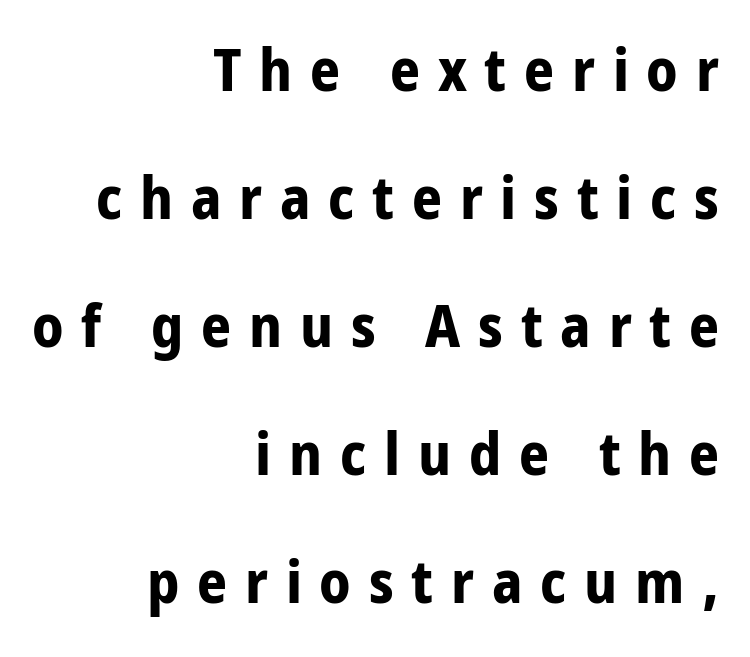
{"serif": "no", "italic": "no", "bold": "yes", "weight": "bold", "width": "condensed", "stroke_contrast": "low", "x_height": "large", "monospaced": "no", "underline": "no", "align": "right", "line_spacing": "loose", "line_spacing_ratio": 2.17, "letter_spacing": "wide", "letter_spacing_em": 0.3, "glyph_px": 59}
